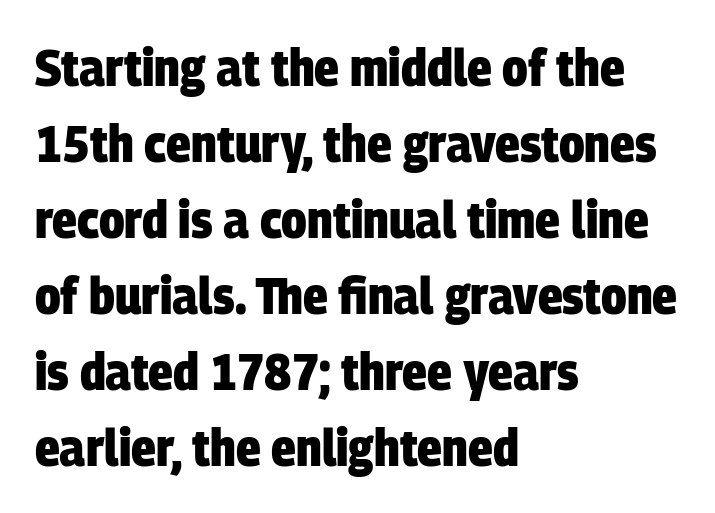
Notice how descenders clear the ascenders below comfortably — that's standard leading. Strokes here are thick enough to call this a true bold. Is this a sans? Yes — the strokes have no serifs. The strip under each line holds only bare page. How are the letters spaced? Ordinarily, with no added tracking.
